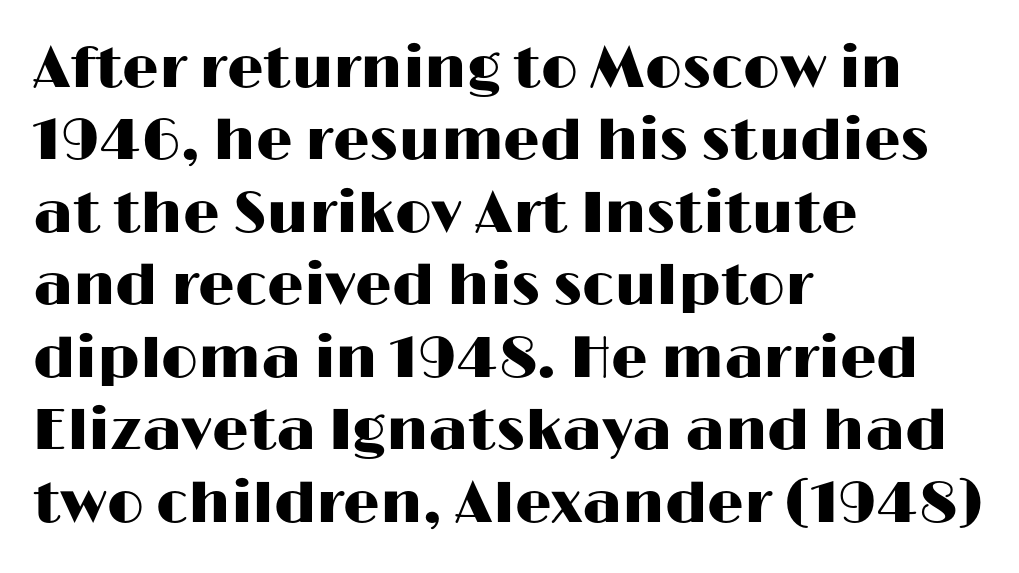
Font category for this specimen: sans-serif. Quick note: not italic, upright. Leftover space on each line is placed entirely after the last word. The letters sit at their default tracking, neither squeezed nor spread.
